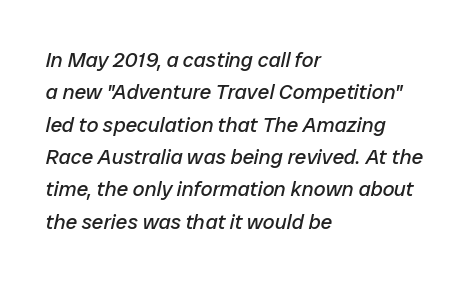
The strokes are not fattened; the text isn't bold. Only glyphs here, with clear space below each row. The passage shown leans; its letterforms are oblique. The lines in this sample share a left origin and differ only in where they stop. A typesetter would call this zero additional tracking.
